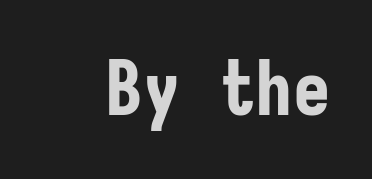
The image shows 75 px bold, condensed sans-serif type, upright, monospaced; set normal letter spacing, not underlined; low stroke contrast and a medium x-height.
